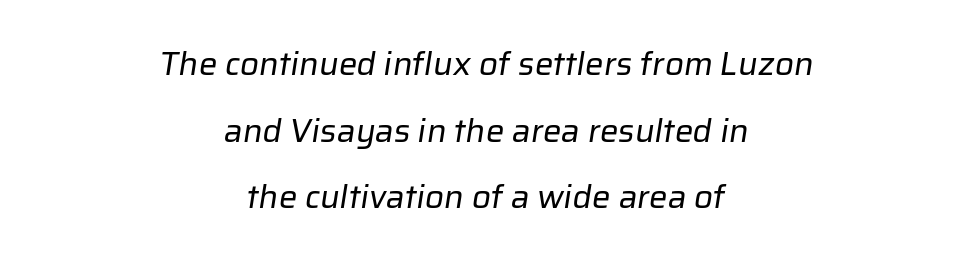
{"serif": "no", "bold": "no", "weight": "regular", "width": "normal", "stroke_contrast": "low", "x_height": "medium", "monospaced": "no", "underline": "no", "align": "center", "line_spacing": "loose", "line_spacing_ratio": 2.02, "letter_spacing": "normal", "letter_spacing_em": 0.0, "glyph_px": 33}
